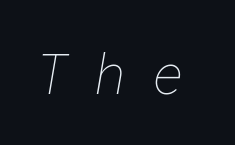
Q: Is the text bold? A: No.
Q: Is the text underlined? A: No.
Q: Is the spacing between letters normal or unusually wide? A: Unusually wide.
Q: Width (condensed, normal, or wide)? A: Normal.
Q: Stroke contrast? A: Low.
Q: x-height? A: Medium.
